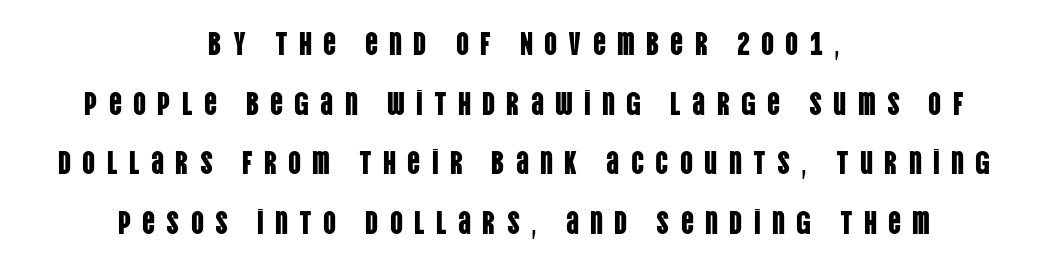
Q: Is the text italic (slanted)? A: No, it is upright.
Q: Is the typeface a serif or a sans-serif typeface? A: Sans-serif.
Q: Is the text underlined? A: No.
Q: How is the paragraph aligned? A: Centered.
Q: Is the spacing between letters normal or unusually wide? A: Unusually wide.
Q: Width (condensed, normal, or wide)? A: Condensed.
Q: Stroke contrast? A: Low.
Q: x-height? A: Large.
Q: Monospaced? A: No.
